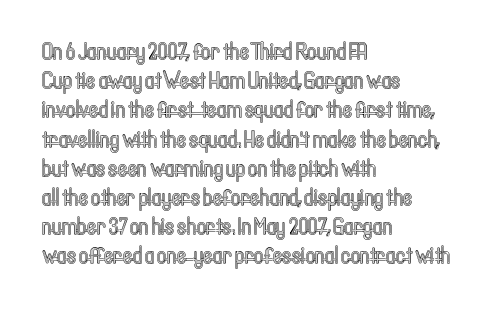
The image shows 23 px text type, upright; set left-aligned, normal line spacing (1.27x), normal letter spacing, not underlined.
